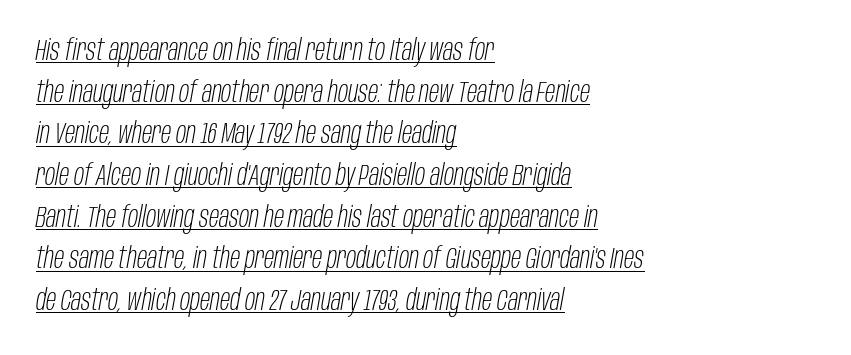
The image shows 30 px light, condensed type, italic (leaning right); set left-aligned, normal line spacing (1.39x), normal letter spacing, underlined; low stroke contrast and a large x-height.
